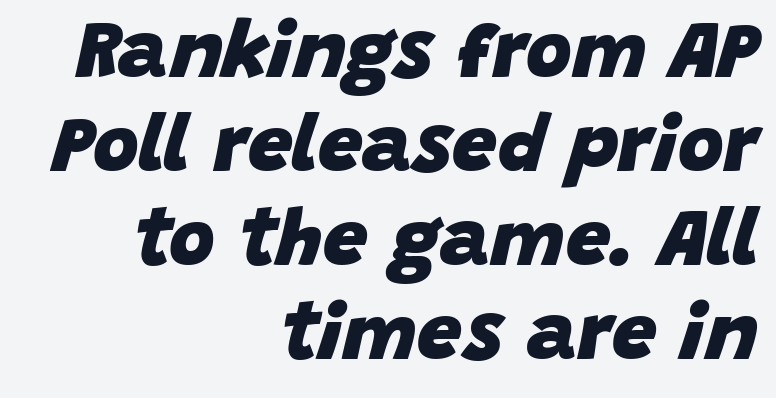
Q: Is the text bold? A: Yes.
Q: Is the text italic (slanted)? A: Yes, it leans right by about 15 degrees.
Q: Is the text underlined? A: No.
Q: How is the paragraph aligned? A: Right-aligned.
Q: Is the spacing between letters normal or unusually wide? A: Normal.
Q: Width (condensed, normal, or wide)? A: Normal.
Q: Stroke contrast? A: Low.
Q: x-height? A: Large.
Q: Monospaced? A: No.
